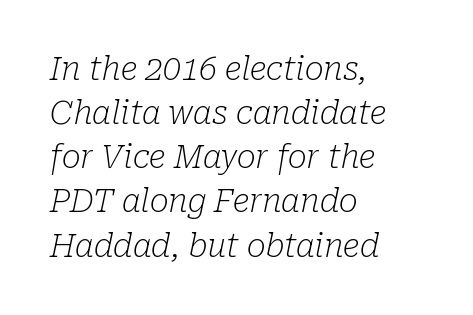
Reading down the block, your eye returns to a fixed left position each line. A normal amount of white space separates one row of letters from the next. When letters slant like this, we call the style italic. This sample uses plain, unmodified letter spacing. The characters display serif detailing at their extremities. The strokes are not fattened; the text isn't bold.
